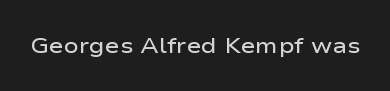
{"italic": "no", "bold": "semi", "underline": "no", "letter_spacing": "normal", "letter_spacing_em": 0.0, "glyph_px": 22}
